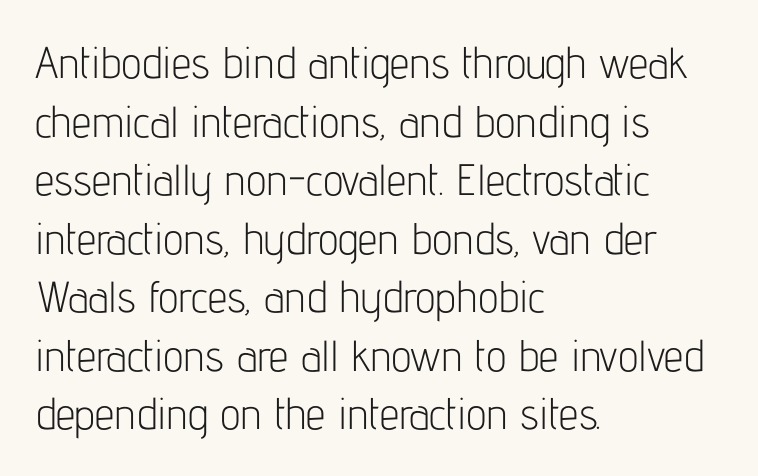
{"serif": "no", "italic": "no", "bold": "no", "weight": "light", "width": "condensed", "stroke_contrast": "low", "x_height": "medium", "monospaced": "no", "underline": "no", "align": "left", "line_spacing": "normal", "line_spacing_ratio": 1.33, "letter_spacing": "normal", "letter_spacing_em": 0.0, "glyph_px": 44}
